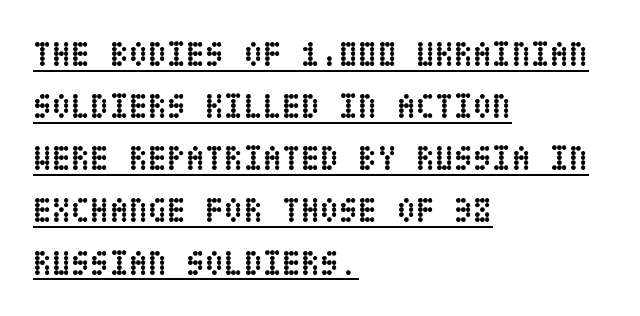
{"italic": "no", "bold": "yes", "weight": "semibold", "width": "condensed", "stroke_contrast": "low", "x_height": "large", "underline": "yes", "align": "left", "line_spacing": "normal", "line_spacing_ratio": 1.49, "letter_spacing": "normal", "letter_spacing_em": 0.0, "glyph_px": 35}
